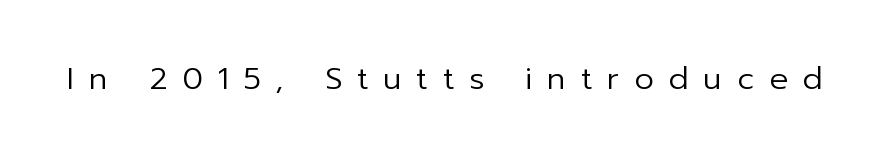
{"serif": "no", "italic": "no", "bold": "no", "weight": "regular", "width": "normal", "stroke_contrast": "low", "x_height": "medium", "monospaced": "no", "underline": "no", "letter_spacing": "wide", "letter_spacing_em": 0.48, "glyph_px": 31}
